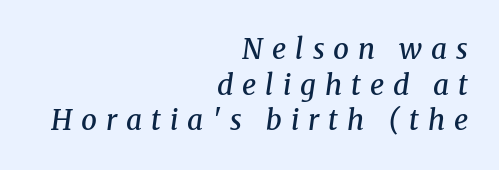
Q: Is the text bold? A: Semi-bold.
Q: Is the text italic (slanted)? A: Yes, it leans right by about 8 degrees.
Q: Is the typeface a serif or a sans-serif typeface? A: Serif.
Q: Is the text underlined? A: No.
Q: How is the paragraph aligned? A: Right-aligned.
Q: Is the spacing between letters normal or unusually wide? A: Unusually wide.
Q: Is the spacing between lines tight, normal or loose? A: Normal.
Q: Width (condensed, normal, or wide)? A: Normal.
Q: Stroke contrast? A: Medium.
Q: x-height? A: Medium.
Q: Monospaced? A: No.
